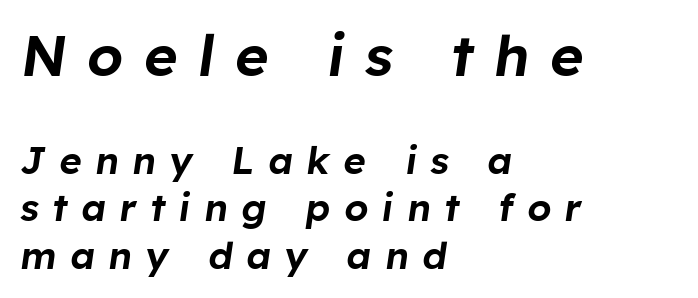
The image shows 57 px text type, italic (leaning right); set left-aligned, normal line spacing (1.25x), unusually wide letter spacing (+0.36 em), not underlined; the first (top) block is 1.5x larger; low stroke contrast and a medium x-height.
